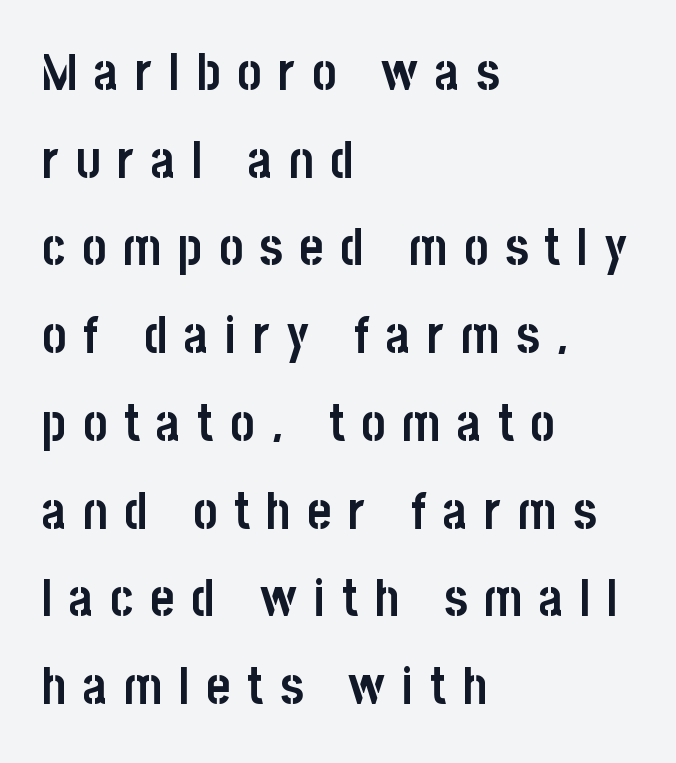
In CSS terms this would be text-align: left. Each letter keeps its own natural width here, so spacing adapts to shape. Posture: vertical. Caption: expanded tracking, letters set apart. Underlining? Definitely not there.
